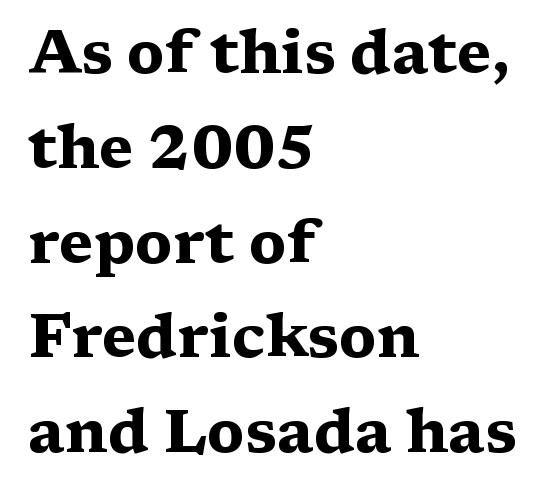
{"serif": "yes", "italic": "no", "bold": "yes", "weight": "heavy", "width": "wide", "stroke_contrast": "medium", "x_height": "medium", "monospaced": "no", "underline": "no", "align": "left", "line_spacing": "normal", "line_spacing_ratio": 1.58, "letter_spacing": "normal", "letter_spacing_em": 0.0, "glyph_px": 60}
